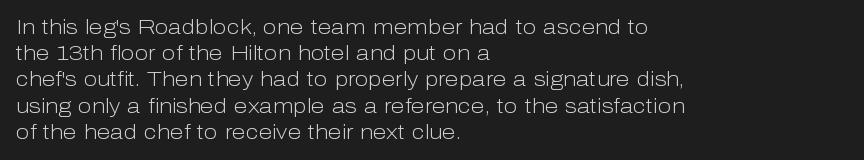
{"italic": "no", "bold": "no", "underline": "no", "align": "left", "line_spacing": "normal", "line_spacing_ratio": 1.31, "letter_spacing": "normal", "letter_spacing_em": 0.0, "glyph_px": 20}
